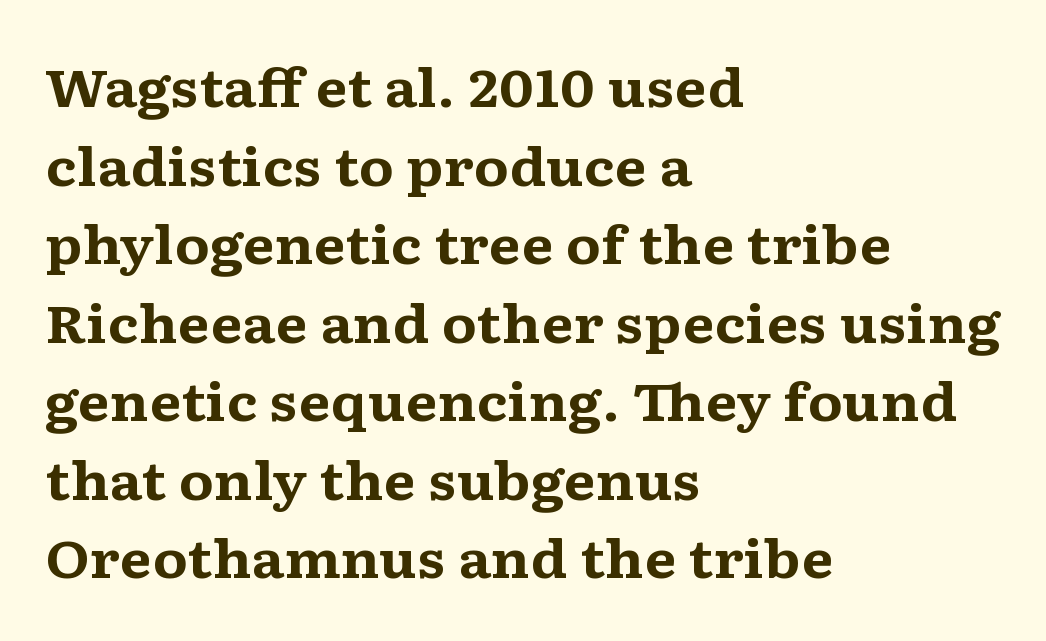
The image shows 52 px bold, wide serif type, upright; set left-aligned, normal line spacing (1.51x), normal letter spacing, not underlined; medium stroke contrast and a medium x-height.
